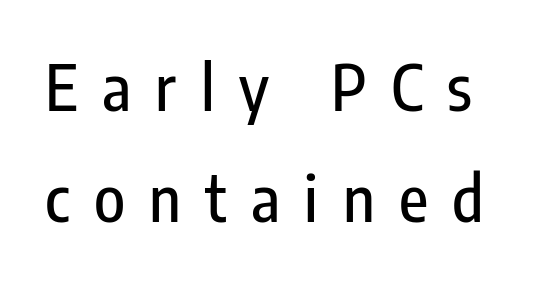
Look at the tracking — it's clearly loosened, letters drifting apart. Nothing sits at the stroke ends, so this counts as sans-serif. This sample has the flowing, uneven cadence of proportional lettering. Descenders are the only things crossing below the line.
